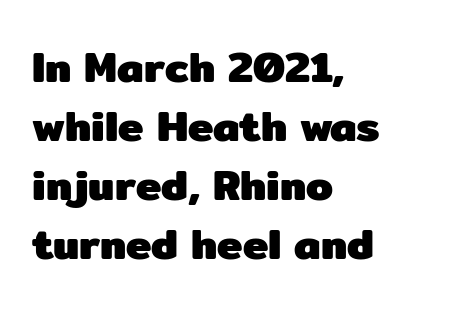
Q: Is the text bold? A: Yes.
Q: Is the text italic (slanted)? A: No, it is upright.
Q: Is the typeface a serif or a sans-serif typeface? A: Sans-serif.
Q: Is the text underlined? A: No.
Q: How is the paragraph aligned? A: Left-aligned.
Q: Is the spacing between letters normal or unusually wide? A: Normal.
Q: Is the spacing between lines tight, normal or loose? A: Normal.
Q: Width (condensed, normal, or wide)? A: Normal.
Q: Stroke contrast? A: Low.
Q: x-height? A: Medium.
Q: Monospaced? A: No.
